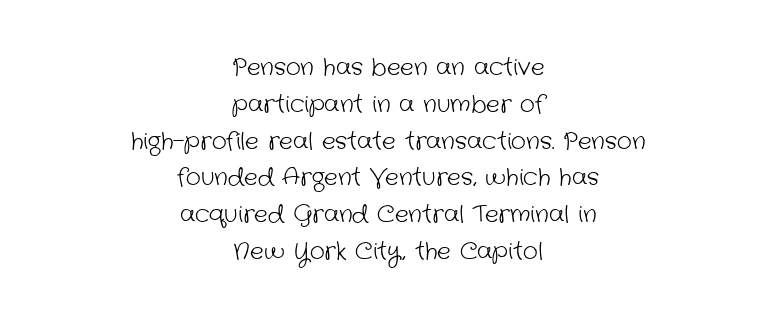
The image shows 23 px text type; set centered, normal line spacing (1.6x), normal letter spacing, not underlined.
